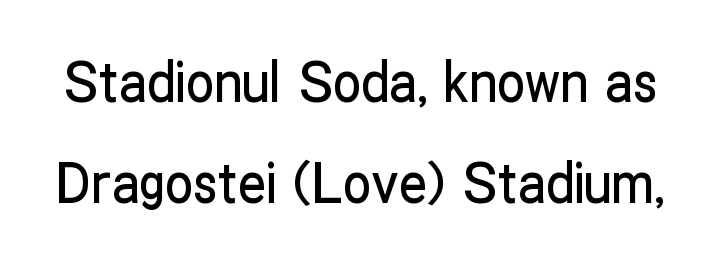
{"serif": "no", "italic": "no", "width": "condensed", "stroke_contrast": "low", "x_height": "medium", "monospaced": "no", "underline": "no", "line_spacing_ratio": 1.81, "letter_spacing": "normal", "letter_spacing_em": 0.0, "glyph_px": 56}
